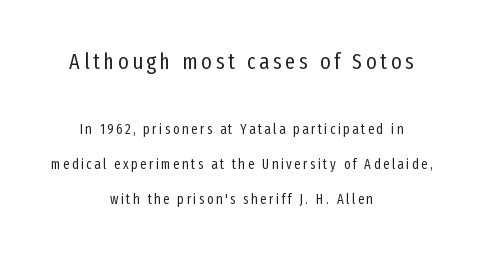
The image shows 22 px text type, upright; set centered, loose line spacing (2.48x), not underlined; the first (top) block is 1.57x larger.
